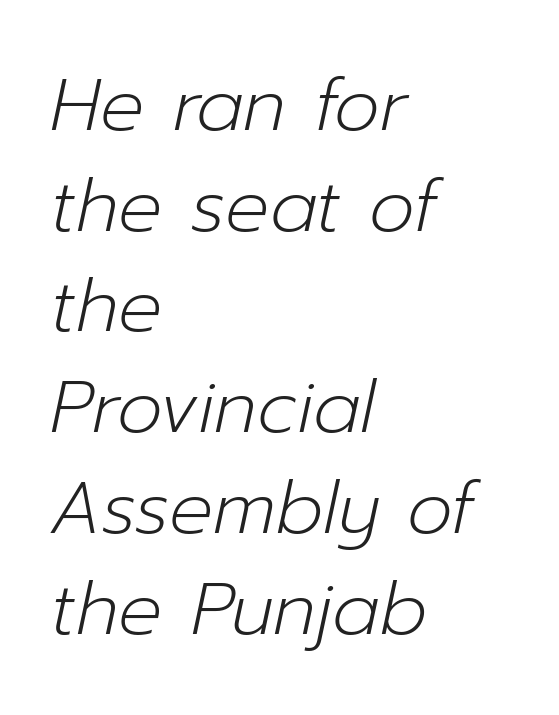
Q: Is the text bold? A: No.
Q: Is the text italic (slanted)? A: Yes, it leans right by about 12 degrees.
Q: Is the text underlined? A: No.
Q: How is the paragraph aligned? A: Left-aligned.
Q: Is the spacing between letters normal or unusually wide? A: Normal.
Q: Is the spacing between lines tight, normal or loose? A: Normal.
Q: Width (condensed, normal, or wide)? A: Normal.
Q: Stroke contrast? A: Low.
Q: x-height? A: Medium.
Q: Monospaced? A: No.
